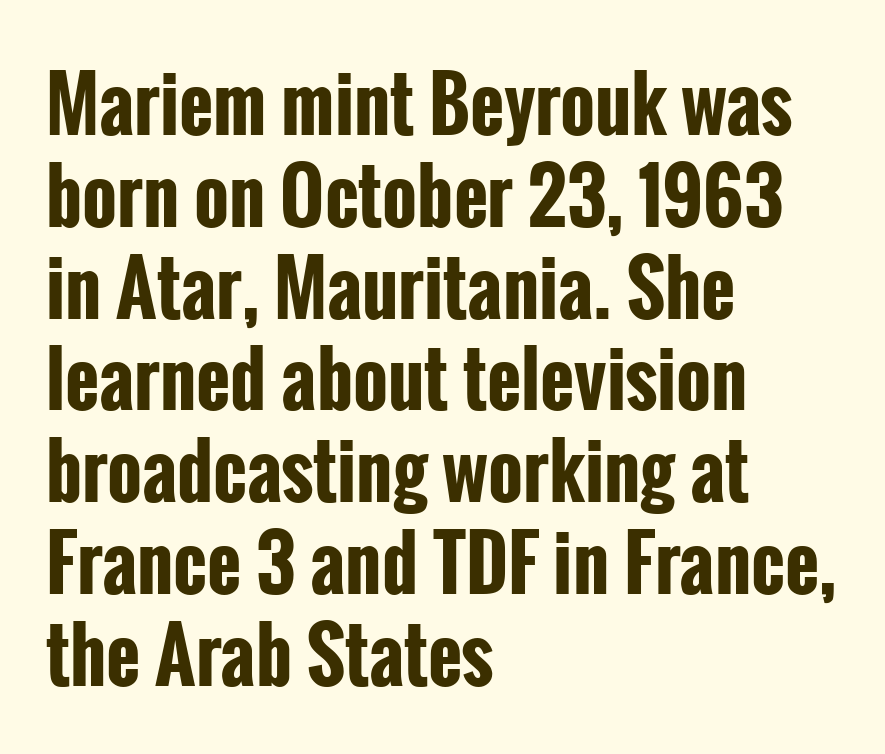
Q: Is the text bold? A: Yes.
Q: Is the text italic (slanted)? A: No, it is upright.
Q: Is the typeface a serif or a sans-serif typeface? A: Sans-serif.
Q: Is the text underlined? A: No.
Q: How is the paragraph aligned? A: Left-aligned.
Q: Is the spacing between letters normal or unusually wide? A: Normal.
Q: Width (condensed, normal, or wide)? A: Condensed.
Q: Stroke contrast? A: Low.
Q: x-height? A: Medium.
Q: Monospaced? A: No.
